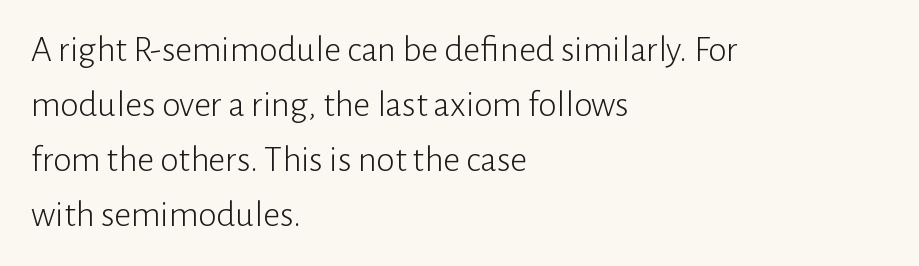
If you drew a ruler down the left edge, every line would touch it. Tracking here is standard; glyphs follow each other at the usual distance. Is there any slant? The stems are plumb. If you measured baseline to baseline, you'd find a middling distance.
